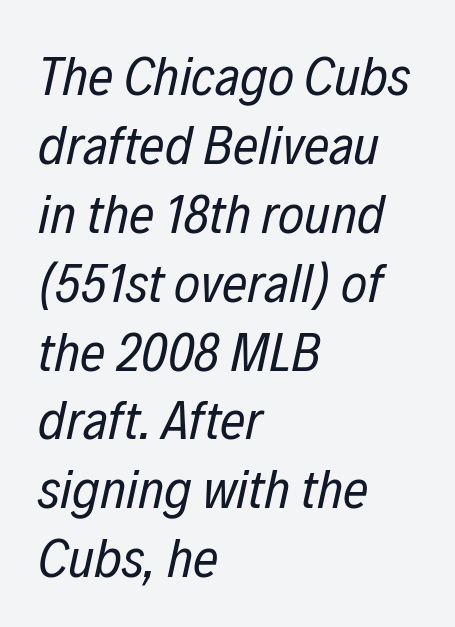
The image shows 56 px regular-weight, condensed type, italic (leaning right); set left-aligned, line spacing 1.23x, normal letter spacing, not underlined; low stroke contrast and a medium x-height.
